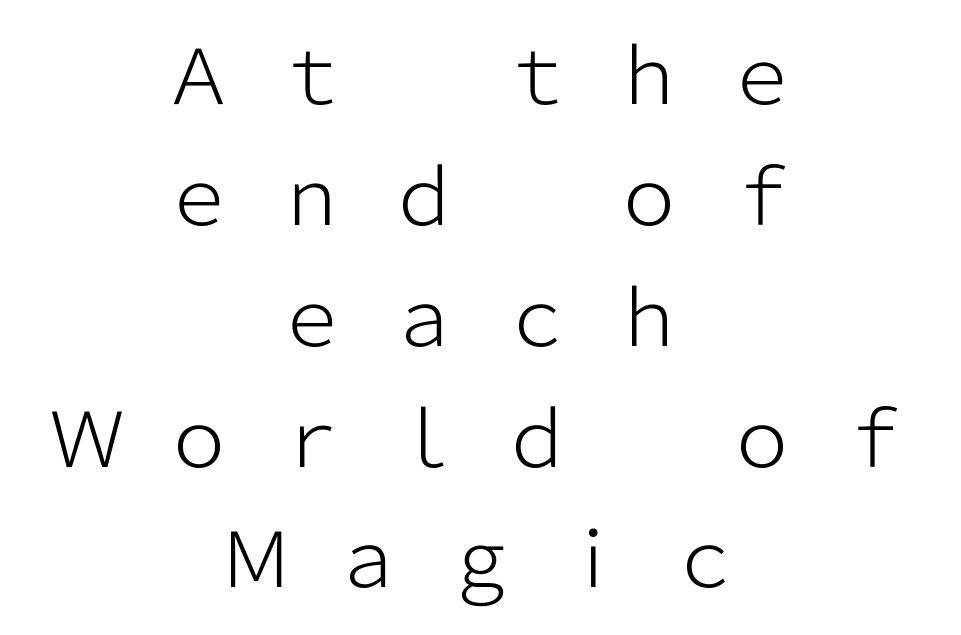
The strokes are not fattened; the text isn't bold. Type without underlining. The rows are spaced the way most documents space them. The typesetter chose a symmetrical, centered arrangement here. What stands out about the letter spacing? Its width — letters are far apart. This is roman type, the default non-slanted kind.
